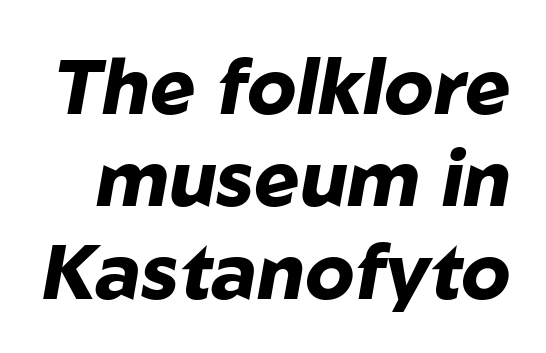
{"italic": "yes", "lean": "right", "slant_degrees": 10, "bold": "yes", "weight": "heavy", "width": "normal", "stroke_contrast": "low", "x_height": "medium", "monospaced": "no", "underline": "no", "line_spacing_ratio": 1.2, "letter_spacing": "normal", "letter_spacing_em": 0.0, "glyph_px": 77}
